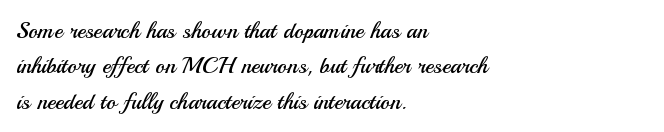
{"bold": "no", "underline": "no", "align": "left", "line_spacing": "normal", "line_spacing_ratio": 1.54, "letter_spacing": "normal", "letter_spacing_em": 0.0, "glyph_px": 23}
